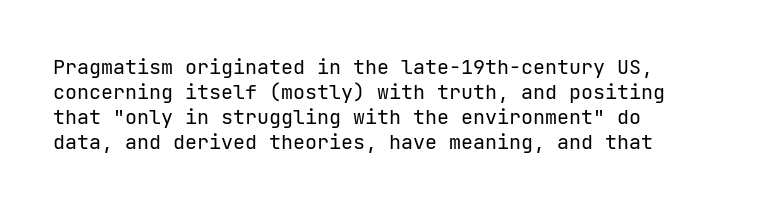
The image shows 20 px text type, upright; set normal line spacing (1.25x), normal letter spacing, not underlined.
